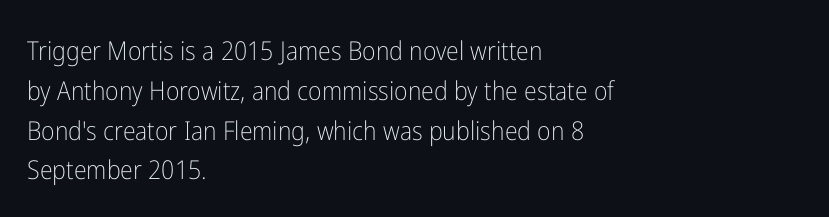
Q: Is the text bold? A: No.
Q: Is the text italic (slanted)? A: No, it is upright.
Q: Is the text underlined? A: No.
Q: How is the paragraph aligned? A: Left-aligned.
Q: Is the spacing between letters normal or unusually wide? A: Normal.
Q: Is the spacing between lines tight, normal or loose? A: Normal.
